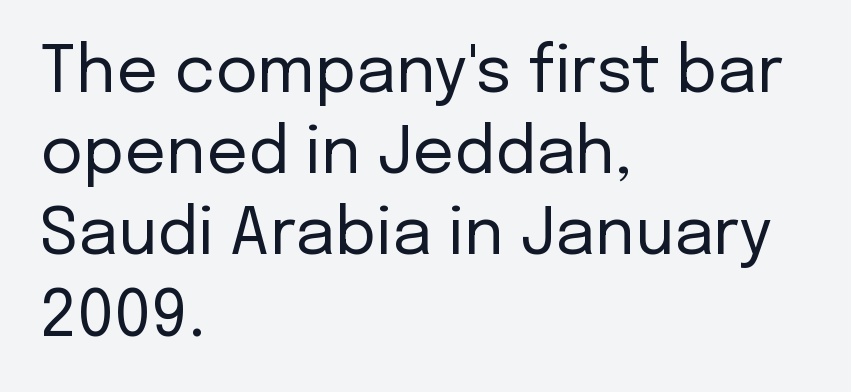
{"serif": "no", "italic": "no", "bold": "no", "weight": "regular", "width": "normal", "stroke_contrast": "low", "x_height": "medium", "monospaced": "no", "underline": "no", "align": "left", "line_spacing": "normal", "line_spacing_ratio": 1.25, "letter_spacing": "normal", "letter_spacing_em": 0.0, "glyph_px": 65}
